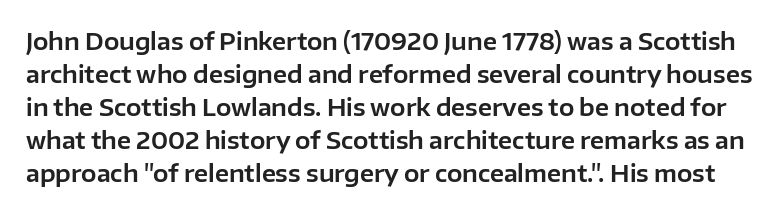
{"italic": "no", "underline": "no", "line_spacing": "normal", "line_spacing_ratio": 1.43, "letter_spacing": "normal", "letter_spacing_em": 0.0, "glyph_px": 23}
